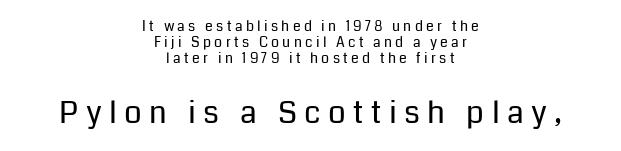
The image shows 31 px regular-weight sans-serif type, upright; set centered, line spacing 1.16x, unusually wide letter spacing (+0.24 em), not underlined; the second (bottom) block is 2.21x larger; low stroke contrast and a medium x-height.
